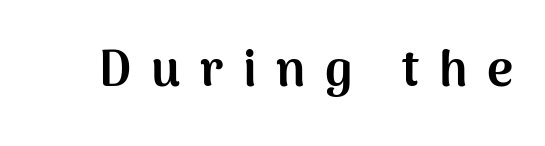
The image shows 50 px bold sans-serif type, upright; set unusually wide letter spacing (+0.39 em), not underlined; medium stroke contrast and a medium x-height.
